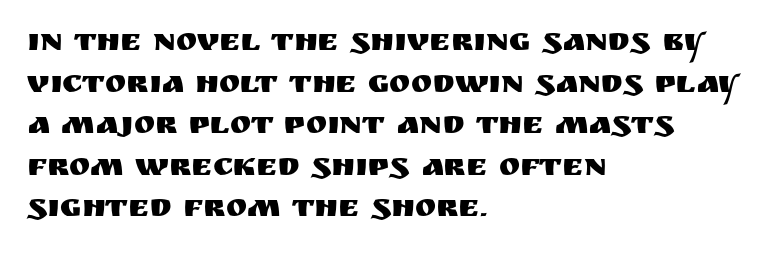
Varying glyph widths throughout — classic text-font behaviour. Casual observation: everything's shoved over to the left. Does the lettering tilt? It doesn't — this is upright. Characters follow at the spacing the type designer built in.
